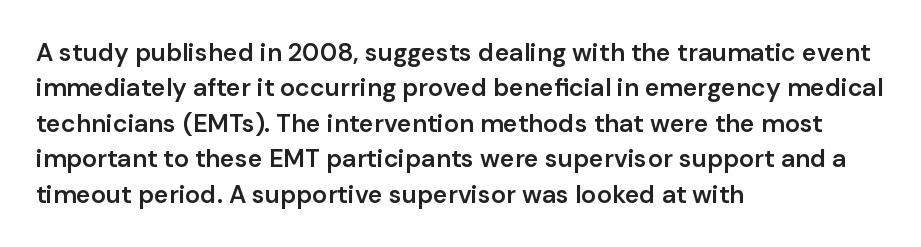
{"italic": "no", "bold": "semi", "underline": "no", "align": "left", "line_spacing": "normal", "line_spacing_ratio": 1.42, "letter_spacing": "normal", "letter_spacing_em": 0.0, "glyph_px": 25}
